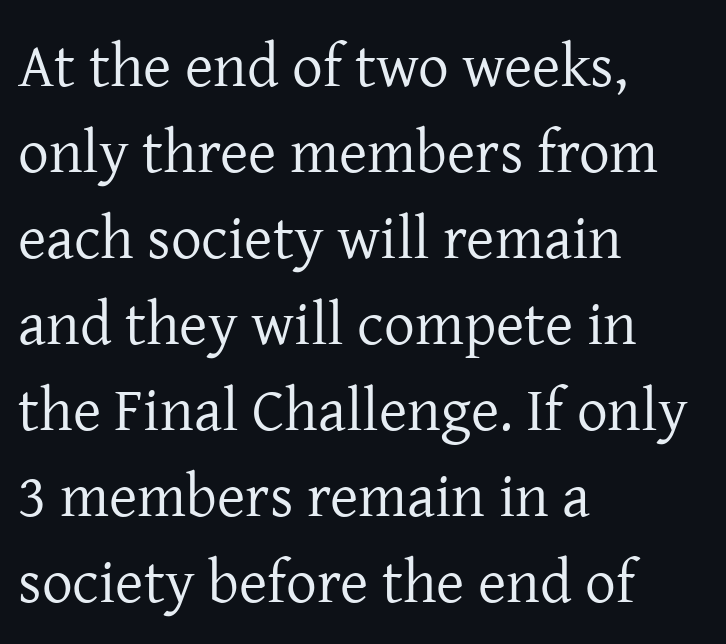
The image shows 61 px regular-weight serif type, upright; set left-aligned, normal line spacing (1.41x), normal letter spacing, not underlined; low stroke contrast and a medium x-height.
